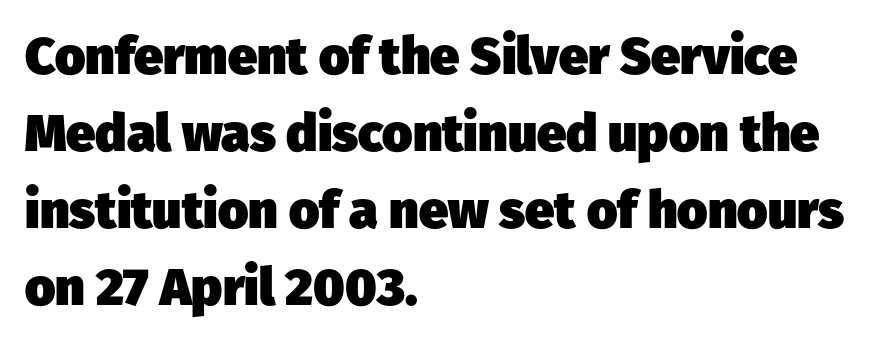
The image shows 52 px heavy sans-serif type; set left-aligned, normal line spacing (1.48x), normal letter spacing, not underlined; low stroke contrast and a medium x-height.
